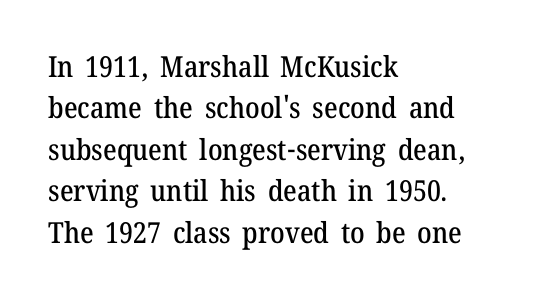
Q: Is the text italic (slanted)? A: No, it is upright.
Q: Is the typeface a serif or a sans-serif typeface? A: Serif.
Q: Is the text underlined? A: No.
Q: How is the paragraph aligned? A: Left-aligned.
Q: Is the spacing between letters normal or unusually wide? A: Normal.
Q: Is the spacing between lines tight, normal or loose? A: Normal.
Q: Width (condensed, normal, or wide)? A: Normal.
Q: Stroke contrast? A: Medium.
Q: x-height? A: Medium.
Q: Monospaced? A: No.
